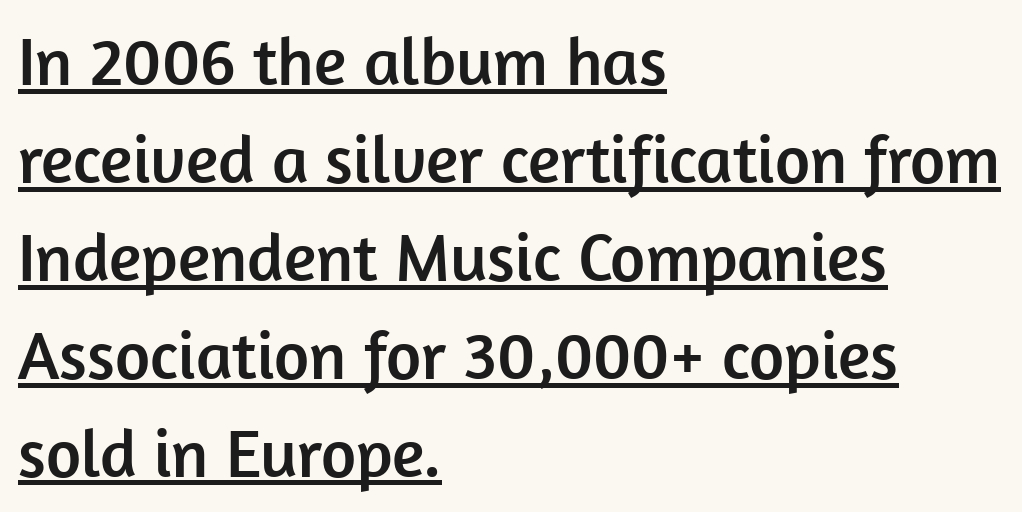
The image shows 68 px sans-serif type, upright; set left-aligned, normal line spacing (1.44x), normal letter spacing, underlined; low stroke contrast and a medium x-height.
